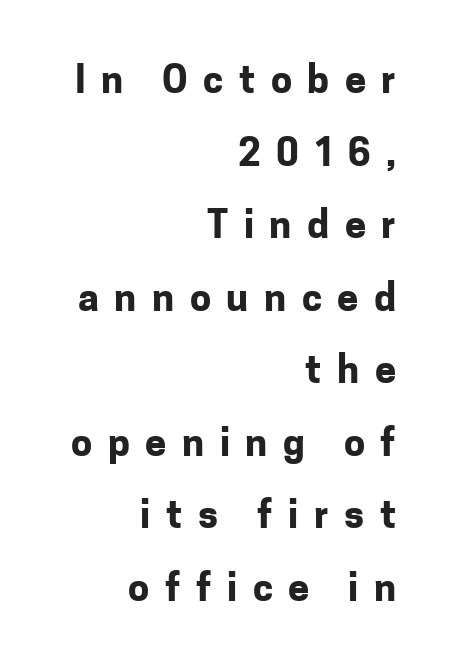
The image shows 38 px bold sans-serif type, upright; set right-aligned, loose line spacing (1.91x), unusually wide letter spacing (+0.41 em), not underlined; low stroke contrast and a medium x-height.
